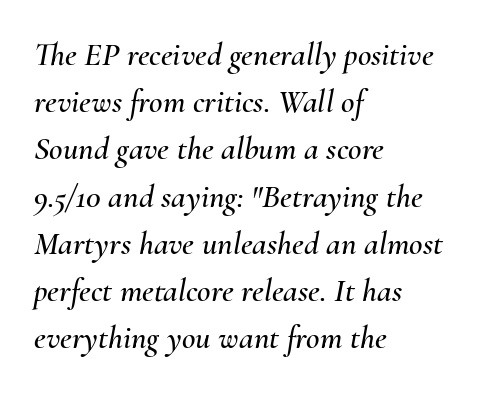
{"italic": "yes", "lean": "right", "slant_degrees": 10, "width": "normal", "stroke_contrast": "medium", "x_height": "small", "monospaced": "no", "underline": "no", "align": "left", "line_spacing": "normal", "line_spacing_ratio": 1.43, "letter_spacing": "normal", "letter_spacing_em": 0.0, "glyph_px": 33}
